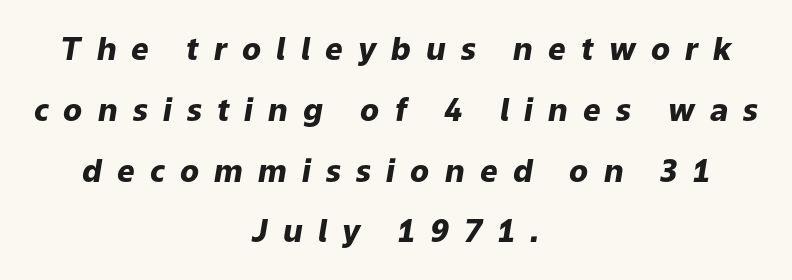
This is heavy type, rendered in bold. The letters are slanted; this is an italic face. This sample has the flowing, uneven cadence of proportional lettering. These lines are centered, leaving both edges ragged. Successive baselines arrive slowly, with a big drop between each. The specimen omits any rule beneath the text block's lines.
